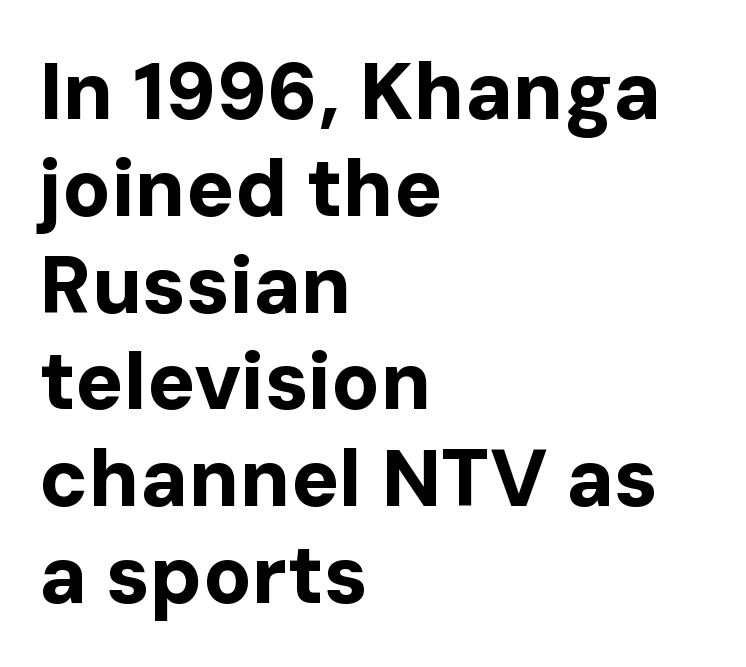
{"serif": "no", "italic": "no", "bold": "yes", "weight": "bold", "width": "normal", "stroke_contrast": "low", "x_height": "medium", "monospaced": "no", "underline": "no", "align": "left", "line_spacing_ratio": 1.21, "letter_spacing": "normal", "letter_spacing_em": 0.0, "glyph_px": 80}
